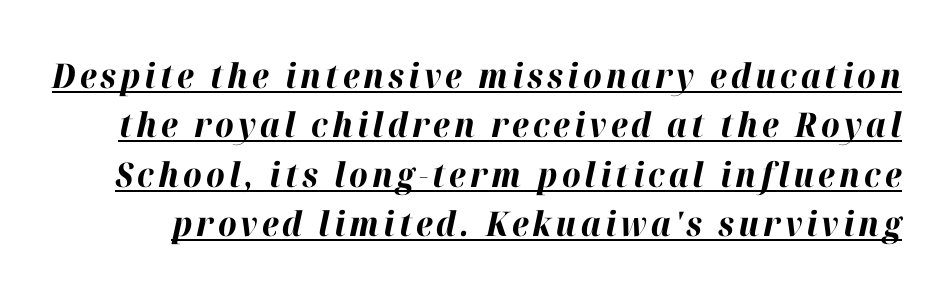
{"italic": "yes", "lean": "right", "slant_degrees": 12, "bold": "yes", "weight": "bold", "width": "normal", "stroke_contrast": "high", "x_height": "medium", "monospaced": "no", "underline": "yes", "line_spacing": "normal", "line_spacing_ratio": 1.45, "glyph_px": 34}
